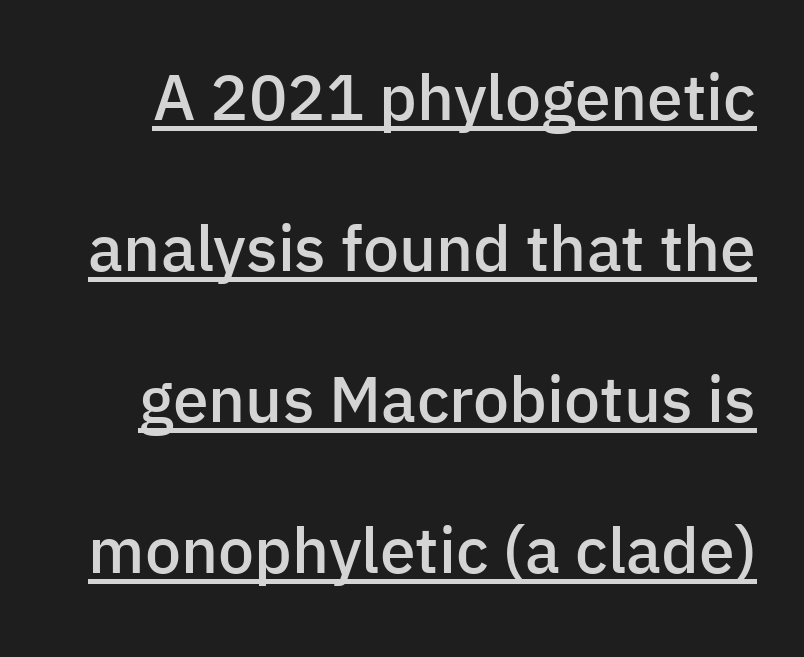
Q: Is the text bold? A: Semi-bold.
Q: Is the text italic (slanted)? A: No, it is upright.
Q: Is the typeface a serif or a sans-serif typeface? A: Sans-serif.
Q: Is the text underlined? A: Yes.
Q: Is the spacing between letters normal or unusually wide? A: Normal.
Q: Is the spacing between lines tight, normal or loose? A: Loose.
Q: Width (condensed, normal, or wide)? A: Normal.
Q: Stroke contrast? A: Low.
Q: x-height? A: Medium.
Q: Monospaced? A: No.
